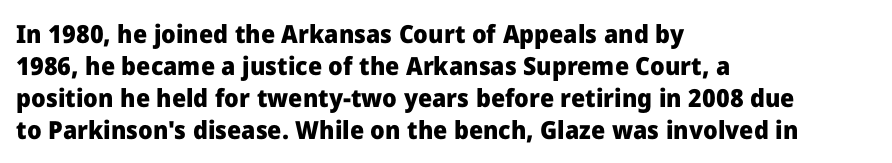
The typesetter chose a ragged-right arrangement here. The line texture is even and compact thanks to regular tracking. Summary of weight: heavy, a full bold. Vertically, the passage feels balanced, rows spaced as you'd expect. In terms of posture, this sample is upright.
